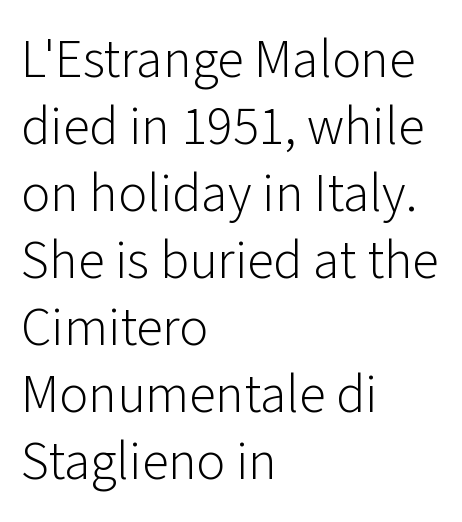
You could call the tracking neutral — neither tight nor loose. Here the designer chose a conventional face with non-uniform glyph widths. The passage shown is not underscored anywhere. Upright lettering throughout.
